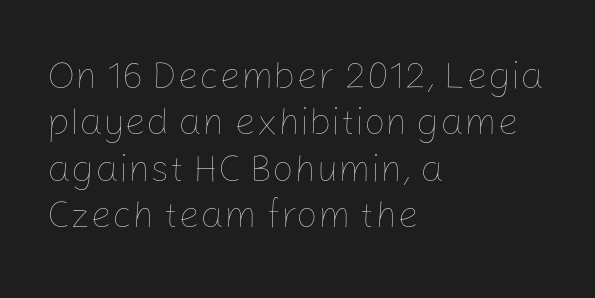
Q: Is the text bold? A: No.
Q: Is the text italic (slanted)? A: No, it is upright.
Q: Is the text underlined? A: No.
Q: How is the paragraph aligned? A: Left-aligned.
Q: Is the spacing between letters normal or unusually wide? A: Normal.
Q: Width (condensed, normal, or wide)? A: Normal.
Q: Stroke contrast? A: Low.
Q: x-height? A: Medium.
Q: Monospaced? A: No.
